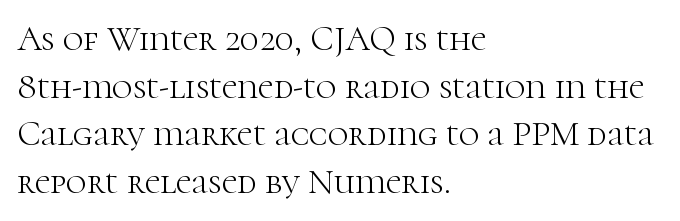
Q: Is the text bold? A: No.
Q: Is the text italic (slanted)? A: No, it is upright.
Q: Is the typeface a serif or a sans-serif typeface? A: Serif.
Q: Is the text underlined? A: No.
Q: How is the paragraph aligned? A: Left-aligned.
Q: Is the spacing between letters normal or unusually wide? A: Normal.
Q: Is the spacing between lines tight, normal or loose? A: Normal.
Q: Width (condensed, normal, or wide)? A: Normal.
Q: Stroke contrast? A: High.
Q: x-height? A: Medium.
Q: Monospaced? A: No.
